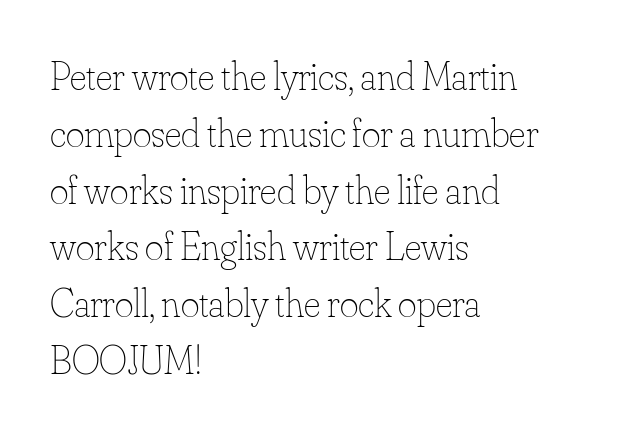
{"italic": "no", "bold": "no", "weight": "thin", "width": "normal", "stroke_contrast": "low", "x_height": "small", "monospaced": "no", "underline": "no", "align": "left", "line_spacing": "normal", "line_spacing_ratio": 1.42, "letter_spacing": "normal", "letter_spacing_em": 0.0, "glyph_px": 40}
